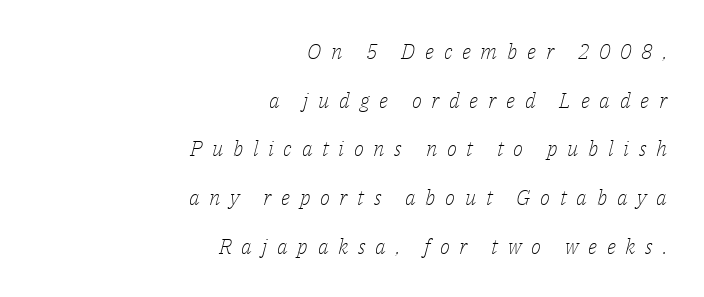
{"italic": "yes", "lean": "right", "slant_degrees": 14, "bold": "no", "underline": "no", "align": "right", "line_spacing": "loose", "line_spacing_ratio": 2.32, "letter_spacing": "wide", "letter_spacing_em": 0.46, "glyph_px": 21}
